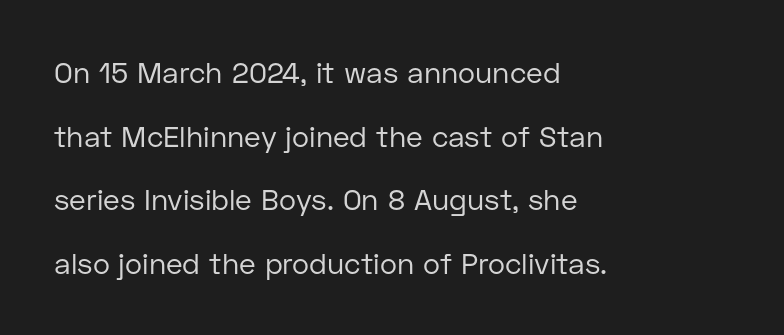
Q: Is the text bold? A: No.
Q: Is the text italic (slanted)? A: No, it is upright.
Q: Is the typeface a serif or a sans-serif typeface? A: Sans-serif.
Q: Is the text underlined? A: No.
Q: How is the paragraph aligned? A: Left-aligned.
Q: Is the spacing between letters normal or unusually wide? A: Normal.
Q: Is the spacing between lines tight, normal or loose? A: Loose.
Q: Width (condensed, normal, or wide)? A: Normal.
Q: Stroke contrast? A: Low.
Q: x-height? A: Medium.
Q: Monospaced? A: No.
